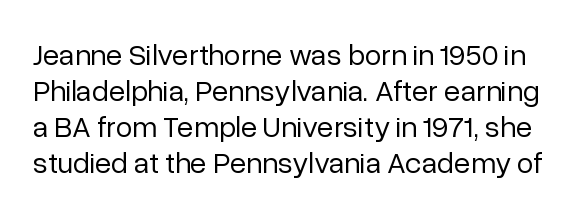
The image shows 30 px regular-weight sans-serif type, upright; set line spacing 1.2x, normal letter spacing, not underlined; low stroke contrast and a medium x-height.
